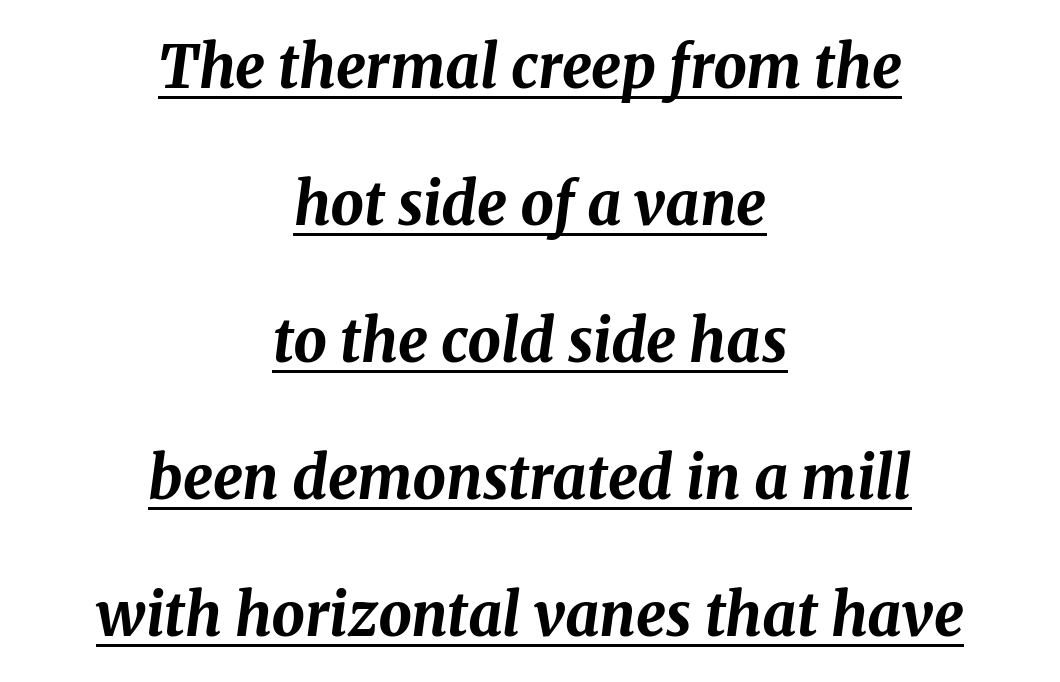
The image shows 59 px bold type, italic (leaning right); set centered, loose line spacing (2.32x), normal letter spacing, underlined; medium stroke contrast and a medium x-height.
